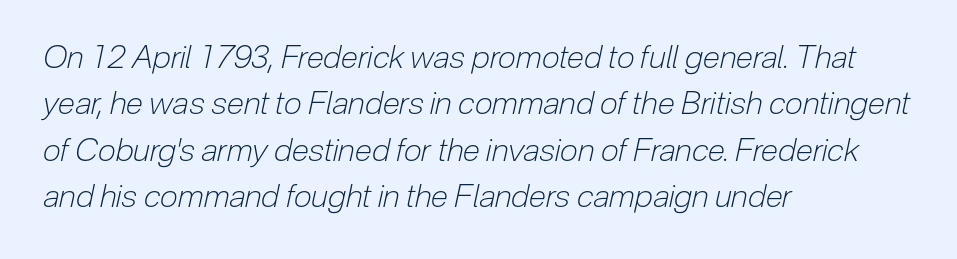
{"italic": "yes", "lean": "right", "slant_degrees": 12, "bold": "no", "weight": "light", "width": "condensed", "stroke_contrast": "low", "x_height": "medium", "monospaced": "no", "underline": "no", "align": "left", "line_spacing": "normal", "line_spacing_ratio": 1.45, "letter_spacing": "normal", "letter_spacing_em": 0.0, "glyph_px": 32}
